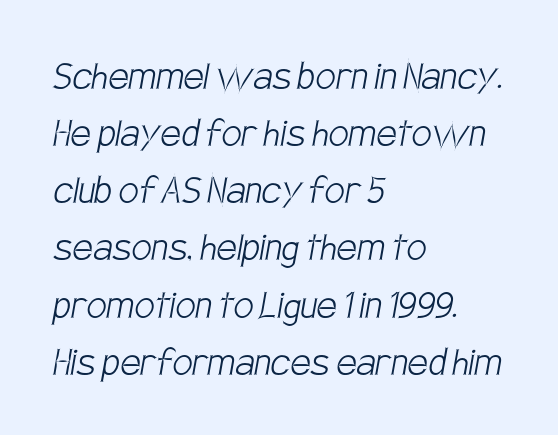
Q: Is the text bold? A: No.
Q: Is the typeface a serif or a sans-serif typeface? A: Sans-serif.
Q: Is the text underlined? A: No.
Q: How is the paragraph aligned? A: Left-aligned.
Q: Is the spacing between letters normal or unusually wide? A: Normal.
Q: Is the spacing between lines tight, normal or loose? A: Normal.
Q: Width (condensed, normal, or wide)? A: Condensed.
Q: Stroke contrast? A: Low.
Q: x-height? A: Large.
Q: Monospaced? A: No.
